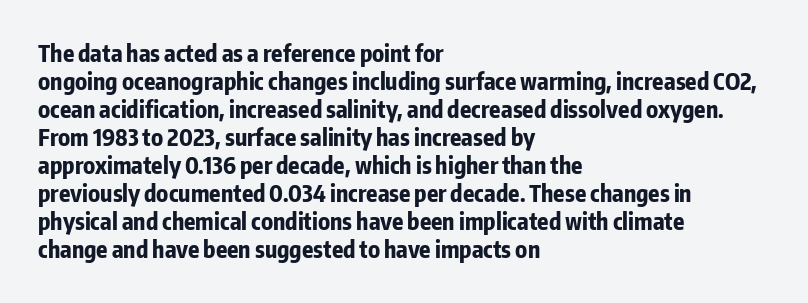
The image shows 23 px bold type, upright; set left-aligned, line spacing 1.22x, normal letter spacing, not underlined.
